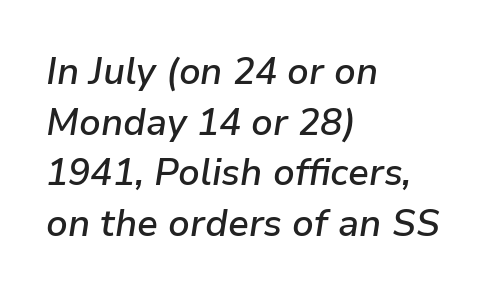
Q: Is the text bold? A: Semi-bold.
Q: Is the text italic (slanted)? A: Yes, it leans right by about 9 degrees.
Q: Is the text underlined? A: No.
Q: How is the paragraph aligned? A: Left-aligned.
Q: Is the spacing between letters normal or unusually wide? A: Normal.
Q: Is the spacing between lines tight, normal or loose? A: Normal.
Q: Width (condensed, normal, or wide)? A: Normal.
Q: Stroke contrast? A: Low.
Q: x-height? A: Medium.
Q: Monospaced? A: No.
